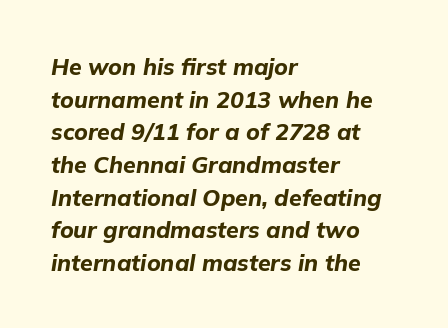
{"italic": "yes", "lean": "right", "slant_degrees": 9, "bold": "yes", "underline": "no", "align": "left", "line_spacing": "normal", "line_spacing_ratio": 1.42, "letter_spacing": "normal", "letter_spacing_em": 0.0, "glyph_px": 23}
